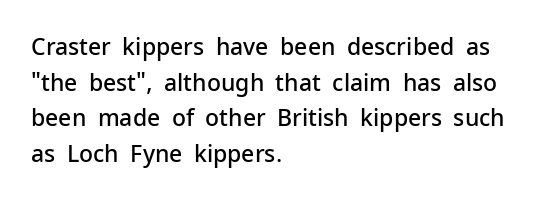
Notice how the passage keeps a crisp vertical edge on the left only. You could call the tracking neutral — neither tight nor loose. Compared with an ordinary text face, these strokes are moderately heavier — a semibold. No italicization has been applied; the sample stays upright.
